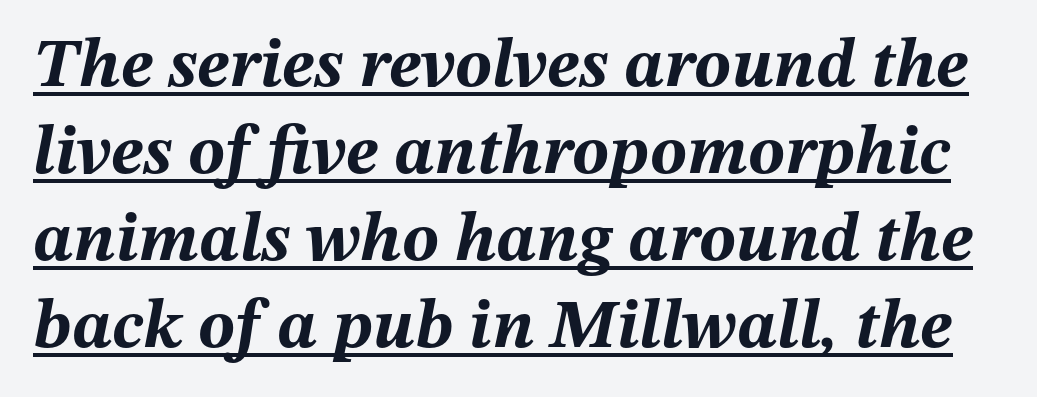
Q: Is the text bold? A: Yes.
Q: Is the text italic (slanted)? A: Yes, it leans right by about 12 degrees.
Q: Is the text underlined? A: Yes.
Q: Is the spacing between letters normal or unusually wide? A: Normal.
Q: Is the spacing between lines tight, normal or loose? A: Normal.
Q: Width (condensed, normal, or wide)? A: Normal.
Q: Stroke contrast? A: Medium.
Q: x-height? A: Medium.
Q: Monospaced? A: No.
